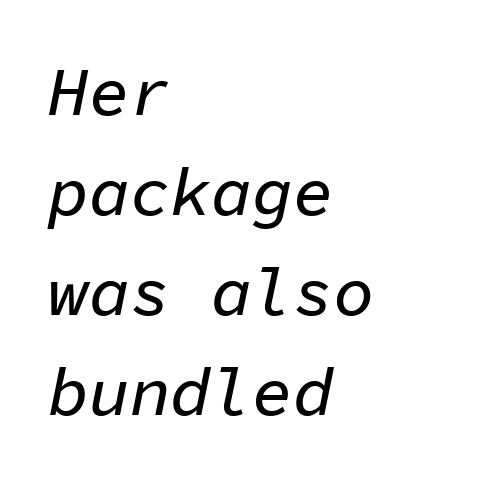
The strip under each line holds only bare page. The passage shown leans; its letterforms are oblique. Monospaced: the letters line up in strict vertical columns. Each line starts at the same left margin while the right side varies. The line-height multiplier appears to be the usual default. Spacing between characters is what you'd get straight out of the box.
